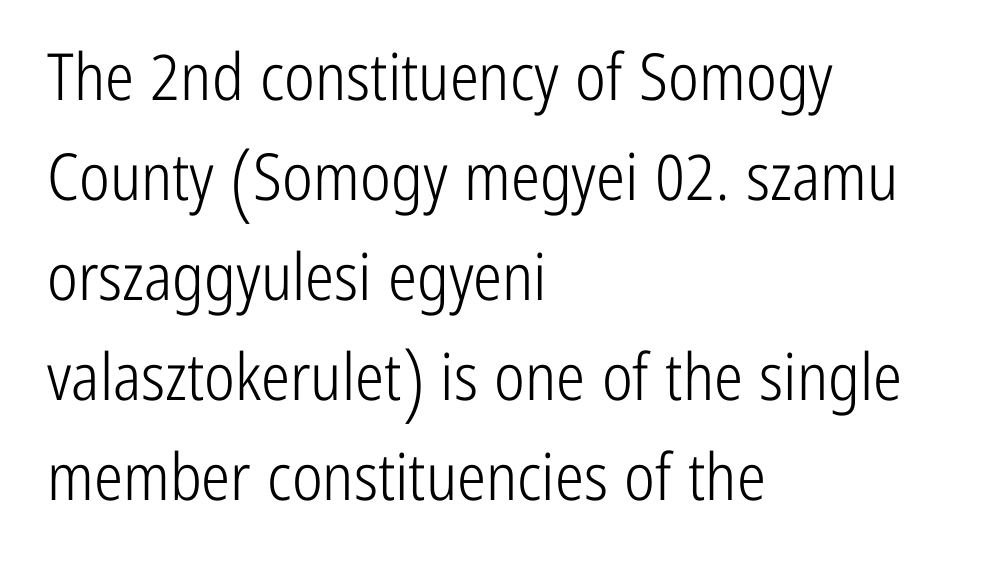
Every row of glyphs begins at an identical x-position on the left. Words float on clear page, feet unadorned. Think of a printed novel: that variable character pitch is what you see here. Compared with a typical body face, this is equally light or lighter still. Vertical spacing — default. Posture: upright roman.
